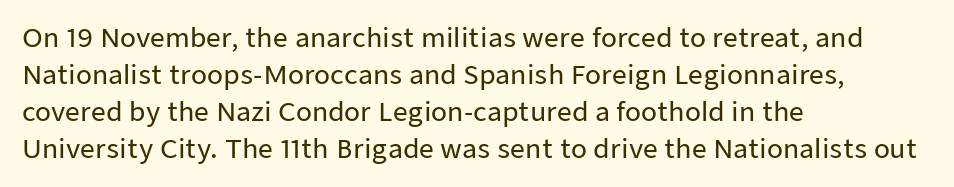
Q: Is the text italic (slanted)? A: No, it is upright.
Q: Is the text underlined? A: No.
Q: How is the paragraph aligned? A: Left-aligned.
Q: Is the spacing between letters normal or unusually wide? A: Normal.
Q: Is the spacing between lines tight, normal or loose? A: Normal.
